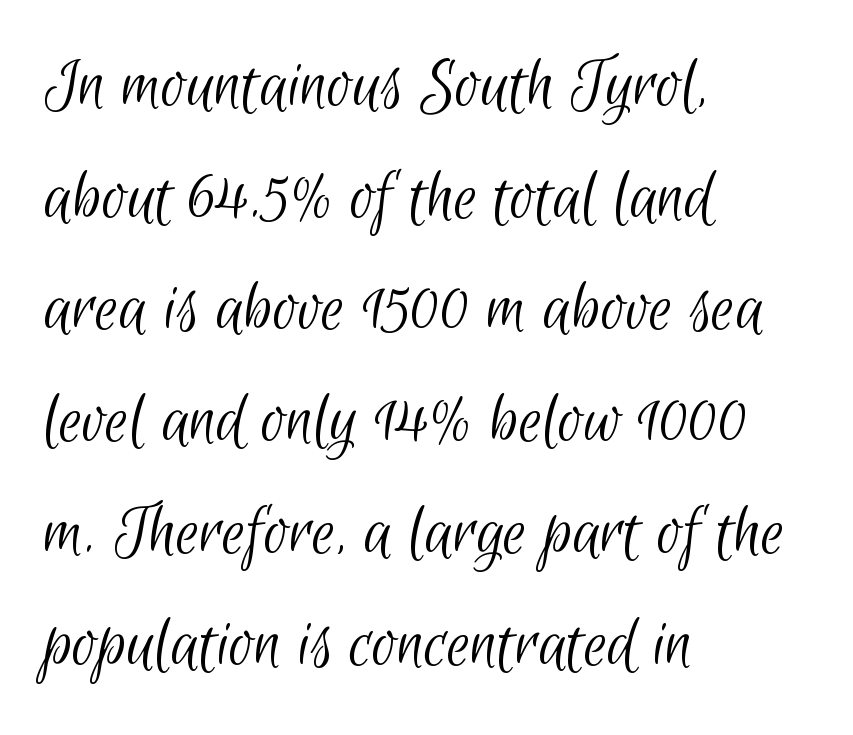
{"serif": "no", "bold": "no", "weight": "light", "width": "condensed", "stroke_contrast": "low", "x_height": "small", "monospaced": "no", "underline": "no", "align": "left", "line_spacing": "normal", "line_spacing_ratio": 1.49, "letter_spacing": "normal", "letter_spacing_em": 0.0, "glyph_px": 75}
